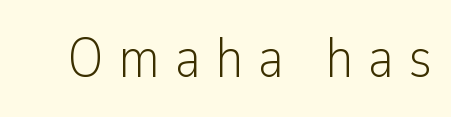
{"serif": "no", "italic": "no", "bold": "no", "weight": "light", "width": "condensed", "stroke_contrast": "low", "x_height": "medium", "monospaced": "no", "underline": "no", "letter_spacing": "wide", "letter_spacing_em": 0.25, "glyph_px": 57}
